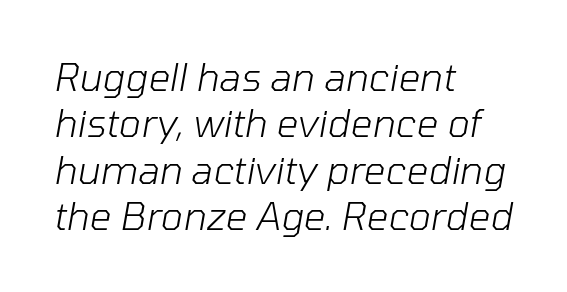
{"italic": "yes", "lean": "right", "slant_degrees": 10, "bold": "no", "weight": "light", "width": "normal", "stroke_contrast": "low", "x_height": "medium", "monospaced": "no", "underline": "no", "align": "left", "line_spacing_ratio": 1.22, "letter_spacing": "normal", "letter_spacing_em": 0.0, "glyph_px": 38}
